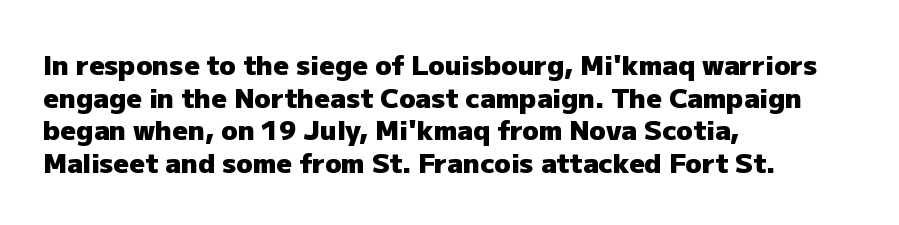
Q: Is the text bold? A: Yes.
Q: Is the text italic (slanted)? A: No, it is upright.
Q: Is the text underlined? A: No.
Q: How is the paragraph aligned? A: Left-aligned.
Q: Is the spacing between letters normal or unusually wide? A: Normal.
